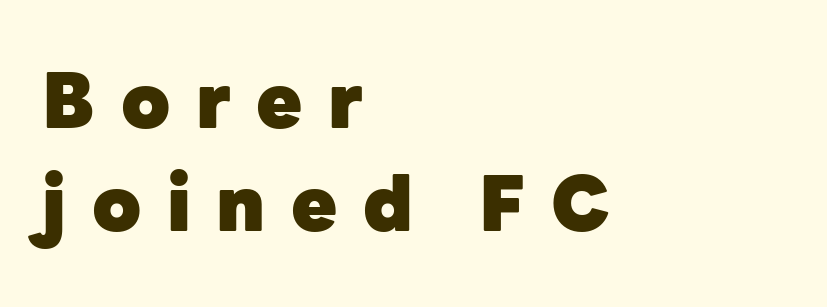
Q: Is the text bold? A: Yes.
Q: Is the text italic (slanted)? A: No, it is upright.
Q: Is the typeface a serif or a sans-serif typeface? A: Sans-serif.
Q: Is the text underlined? A: No.
Q: How is the paragraph aligned? A: Left-aligned.
Q: Is the spacing between letters normal or unusually wide? A: Unusually wide.
Q: Is the spacing between lines tight, normal or loose? A: Normal.
Q: Width (condensed, normal, or wide)? A: Normal.
Q: Stroke contrast? A: Low.
Q: x-height? A: Medium.
Q: Monospaced? A: No.
